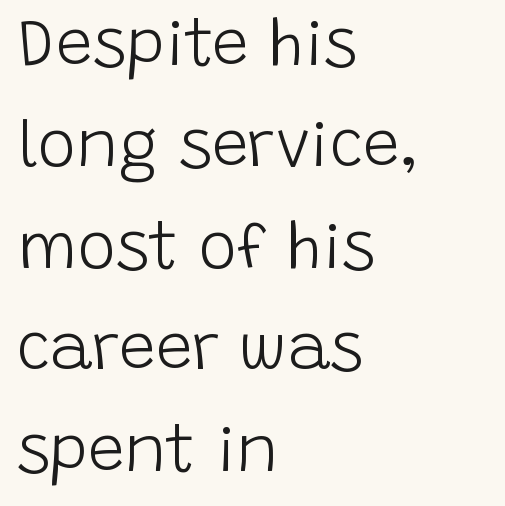
Q: Is the text bold? A: No.
Q: Is the text italic (slanted)? A: No, it is upright.
Q: Is the typeface a serif or a sans-serif typeface? A: Sans-serif.
Q: Is the text underlined? A: No.
Q: How is the paragraph aligned? A: Left-aligned.
Q: Is the spacing between letters normal or unusually wide? A: Normal.
Q: Is the spacing between lines tight, normal or loose? A: Normal.
Q: Width (condensed, normal, or wide)? A: Normal.
Q: Stroke contrast? A: Low.
Q: x-height? A: Large.
Q: Monospaced? A: No.
